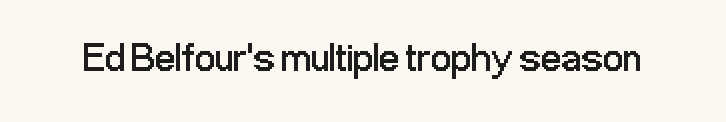
{"serif": "no", "italic": "no", "bold": "no", "weight": "regular", "width": "condensed", "stroke_contrast": "low", "x_height": "medium", "monospaced": "no", "underline": "no", "letter_spacing": "normal", "letter_spacing_em": 0.0, "glyph_px": 40}
